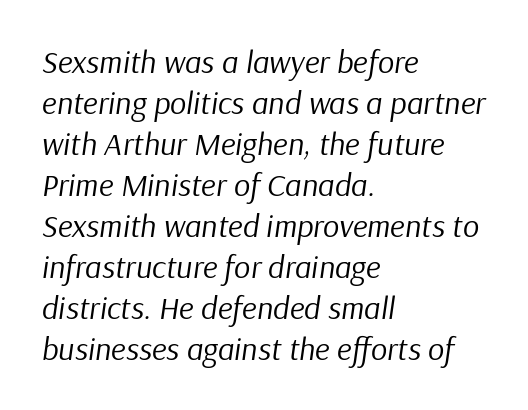
{"italic": "yes", "lean": "right", "slant_degrees": 9, "bold": "no", "weight": "regular", "width": "normal", "stroke_contrast": "low", "x_height": "medium", "monospaced": "no", "underline": "no", "align": "left", "line_spacing": "normal", "line_spacing_ratio": 1.28, "letter_spacing": "normal", "letter_spacing_em": 0.0, "glyph_px": 32}
